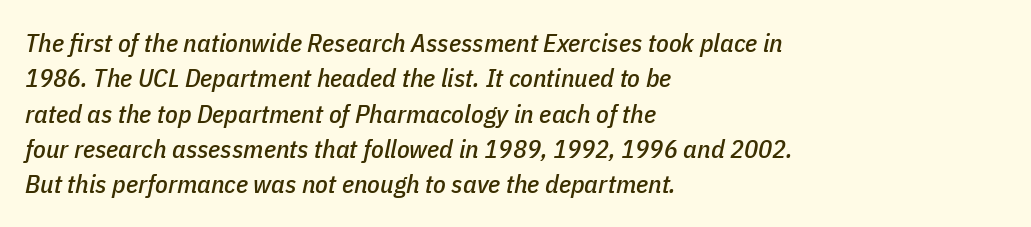
A typesetter would call this zero additional tracking. Designer's note — italics engaged. These lines stack with their left ends in a neat column. Rows of type keep a routine distance in the vertical direction. Underlining? Definitely not there.
